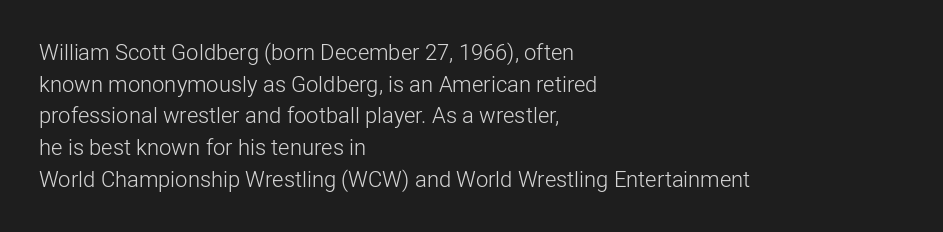
Ordinary non-slanted type is in use. Whoever set this chose a conventional vertical rhythm. Nothing unusual about the tracking: characters are spaced as the font intends. Every row of glyphs begins at an identical x-position on the left.
